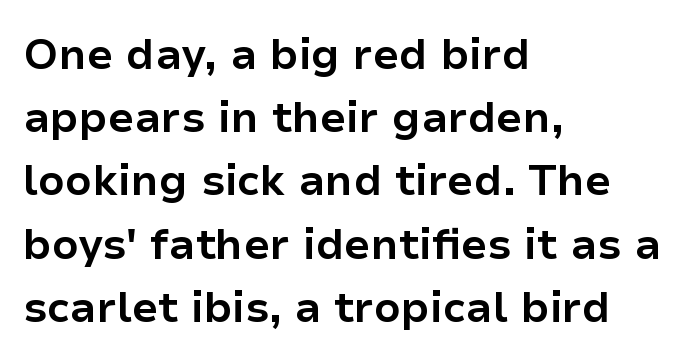
The image shows 43 px bold sans-serif type, upright; set left-aligned, normal line spacing (1.47x), normal letter spacing, not underlined; low stroke contrast and a medium x-height.
